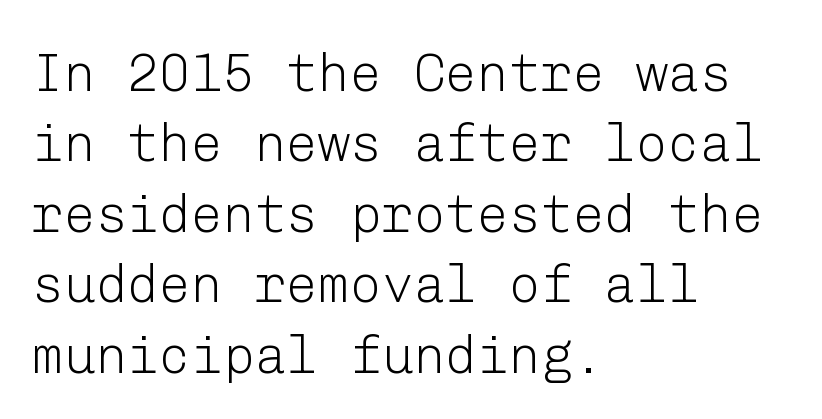
{"serif": "no", "italic": "no", "bold": "no", "weight": "light", "width": "normal", "stroke_contrast": "low", "x_height": "medium", "underline": "no", "align": "left", "line_spacing": "normal", "line_spacing_ratio": 1.33, "letter_spacing": "normal", "letter_spacing_em": 0.0, "glyph_px": 53}
